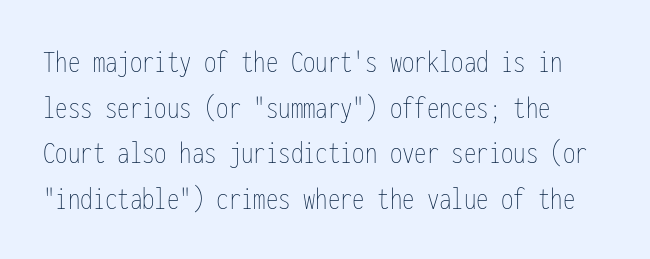
Q: Is the text bold? A: No.
Q: Is the text italic (slanted)? A: No, it is upright.
Q: Is the text underlined? A: No.
Q: How is the paragraph aligned? A: Left-aligned.
Q: Is the spacing between letters normal or unusually wide? A: Normal.
Q: Is the spacing between lines tight, normal or loose? A: Normal.
Q: Width (condensed, normal, or wide)? A: Condensed.
Q: Stroke contrast? A: Low.
Q: x-height? A: Medium.
Q: Monospaced? A: Yes.
